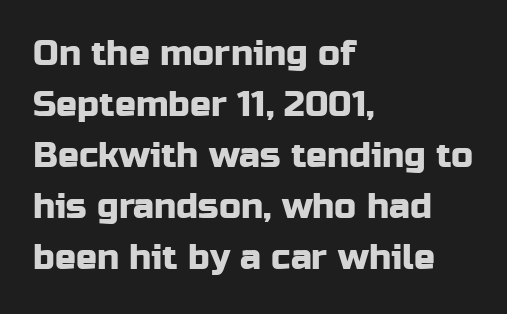
The image shows 35 px sans-serif type, upright; set left-aligned, normal line spacing (1.46x), normal letter spacing, not underlined; low stroke contrast and a medium x-height.
